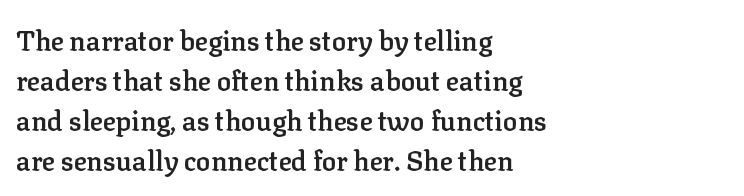
Q: Is the text bold? A: Semi-bold.
Q: Is the text italic (slanted)? A: No, it is upright.
Q: Is the text underlined? A: No.
Q: How is the paragraph aligned? A: Left-aligned.
Q: Is the spacing between letters normal or unusually wide? A: Normal.
Q: Is the spacing between lines tight, normal or loose? A: Normal.
